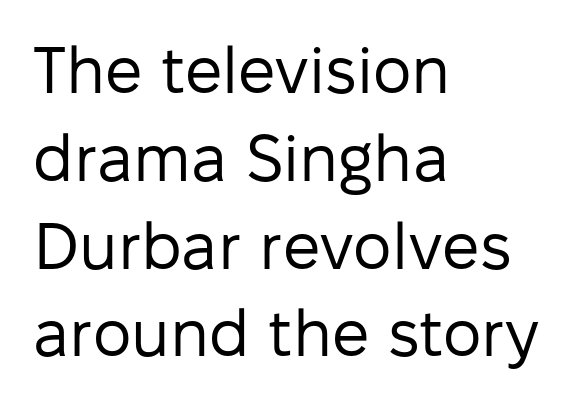
Q: Is the text bold? A: No.
Q: Is the text italic (slanted)? A: No, it is upright.
Q: Is the typeface a serif or a sans-serif typeface? A: Sans-serif.
Q: Is the text underlined? A: No.
Q: How is the paragraph aligned? A: Left-aligned.
Q: Is the spacing between letters normal or unusually wide? A: Normal.
Q: Is the spacing between lines tight, normal or loose? A: Normal.
Q: Width (condensed, normal, or wide)? A: Normal.
Q: Stroke contrast? A: Low.
Q: x-height? A: Medium.
Q: Monospaced? A: No.
